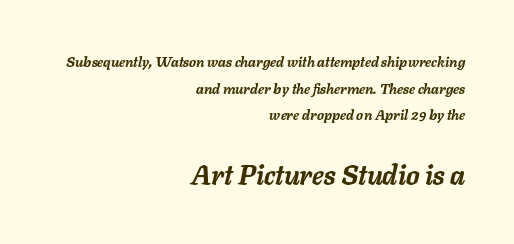
The area under the type is left untouched. These lines are set flush right with a ragged left edge. Is the lower block the larger one? Yes — the lower block carries the bigger type. Posture: slanted.
